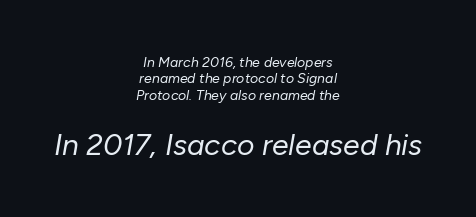
Standard letterfit; no display-style spreading of the glyphs. Typeset on center — no edge is straight. The later block is typeset at a bigger size than the earlier block. The typeface has the unassuming heft of standard copy or less.
